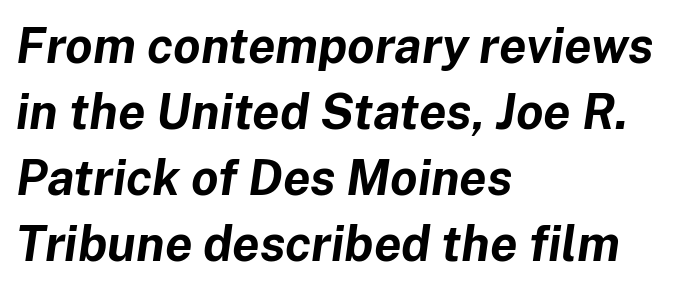
Q: Is the text bold? A: Yes.
Q: Is the text italic (slanted)? A: Yes, it leans right by about 8 degrees.
Q: Is the text underlined? A: No.
Q: How is the paragraph aligned? A: Left-aligned.
Q: Is the spacing between letters normal or unusually wide? A: Normal.
Q: Is the spacing between lines tight, normal or loose? A: Normal.
Q: Width (condensed, normal, or wide)? A: Normal.
Q: Stroke contrast? A: Low.
Q: x-height? A: Medium.
Q: Monospaced? A: No.
